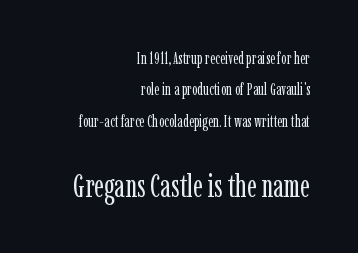
The image shows 31 px regular-weight, condensed serif type, upright; set right-aligned, loose line spacing (1.96x), normal letter spacing, not underlined; the second (bottom) block is 1.94x larger; low stroke contrast and a medium x-height.
